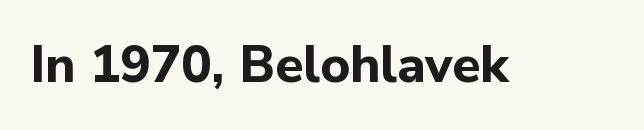
The image shows 51 px bold sans-serif type, upright; set normal letter spacing, not underlined; low stroke contrast and a medium x-height.
